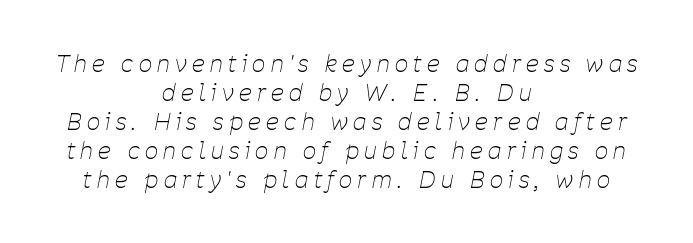
The image shows 23 px text type, italic (leaning right); set centered, normal line spacing (1.26x), unusually wide letter spacing (+0.24 em), not underlined.
